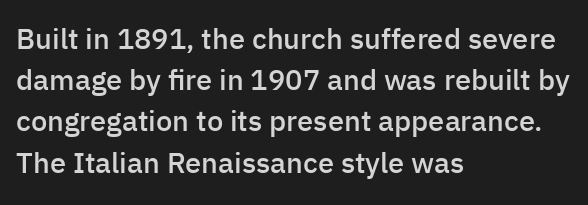
Q: Is the text bold? A: Semi-bold.
Q: Is the text italic (slanted)? A: No, it is upright.
Q: Is the typeface a serif or a sans-serif typeface? A: Sans-serif.
Q: Is the text underlined? A: No.
Q: How is the paragraph aligned? A: Left-aligned.
Q: Is the spacing between letters normal or unusually wide? A: Normal.
Q: Is the spacing between lines tight, normal or loose? A: Normal.
Q: Width (condensed, normal, or wide)? A: Normal.
Q: Stroke contrast? A: Low.
Q: x-height? A: Medium.
Q: Monospaced? A: No.
